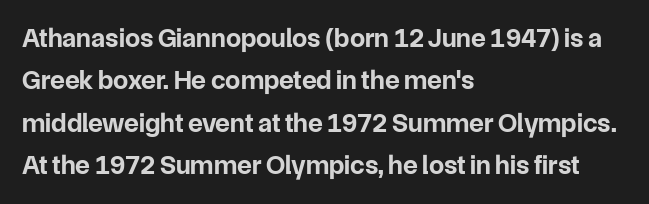
{"italic": "no", "bold": "yes", "underline": "no", "align": "left", "line_spacing": "normal", "line_spacing_ratio": 1.57, "letter_spacing": "normal", "letter_spacing_em": 0.0, "glyph_px": 27}
